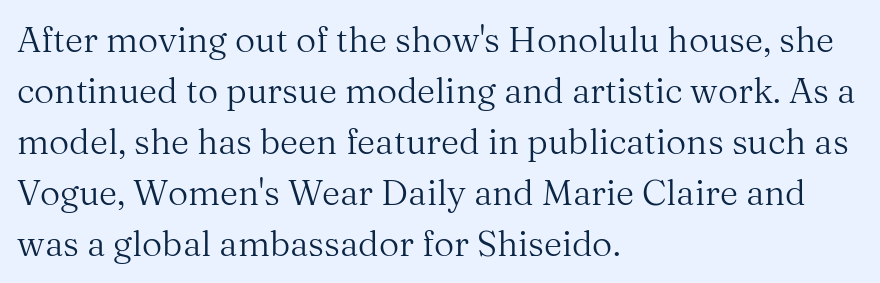
The type family on display is of the serif kind. The horizontal fit of the characters is conventional and even. Nobody drew a line under any word here. Each line starts at the same left margin while the right side varies. Vertical stems look standard width or narrower in stroke.
